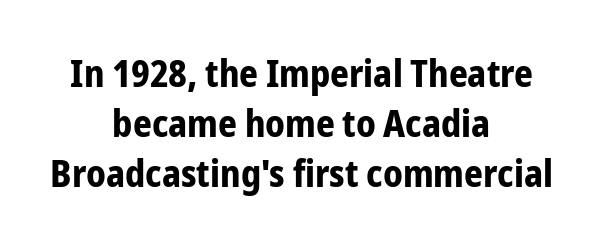
Q: Is the text bold? A: Yes.
Q: Is the text italic (slanted)? A: No, it is upright.
Q: Is the typeface a serif or a sans-serif typeface? A: Sans-serif.
Q: Is the text underlined? A: No.
Q: How is the paragraph aligned? A: Centered.
Q: Is the spacing between letters normal or unusually wide? A: Normal.
Q: Is the spacing between lines tight, normal or loose? A: Normal.
Q: Width (condensed, normal, or wide)? A: Condensed.
Q: Stroke contrast? A: Low.
Q: x-height? A: Medium.
Q: Monospaced? A: No.
